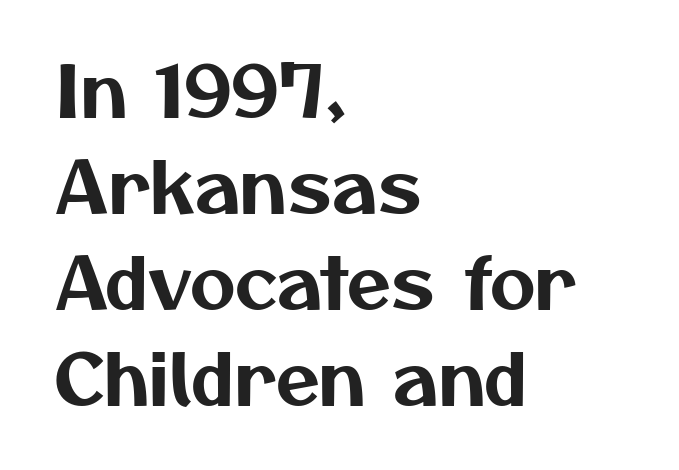
The letters advance in unequal steps, a hallmark of proportional type. The typesetter chose a ragged-right arrangement here. Between one letter and the next there's only the usual sliver of space. I'd call this a sans setting — the letters go barefoot.
